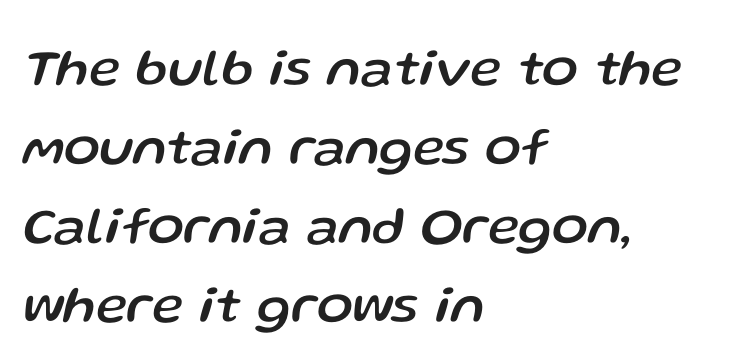
Q: Is the text italic (slanted)? A: Yes, it leans right by about 13 degrees.
Q: Is the text underlined? A: No.
Q: How is the paragraph aligned? A: Left-aligned.
Q: Is the spacing between letters normal or unusually wide? A: Normal.
Q: Is the spacing between lines tight, normal or loose? A: Normal.
Q: Width (condensed, normal, or wide)? A: Normal.
Q: Stroke contrast? A: Low.
Q: x-height? A: Medium.
Q: Monospaced? A: No.
